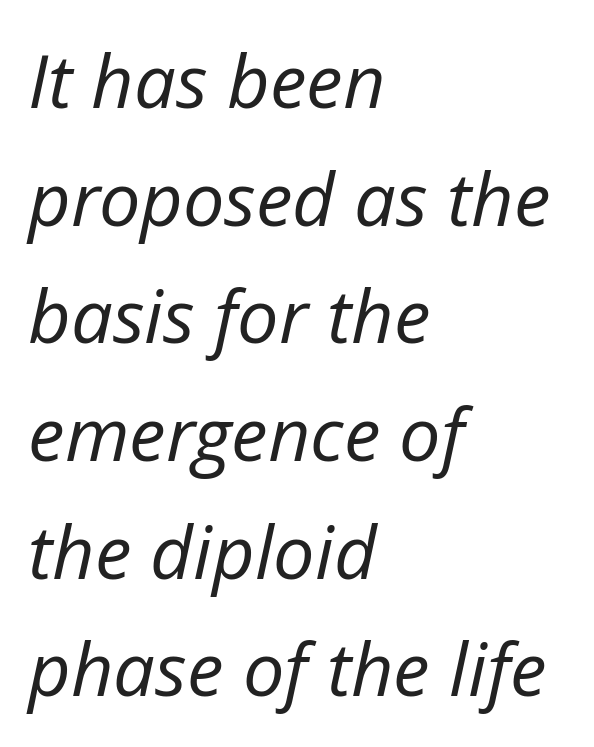
Q: Is the text bold? A: No.
Q: Is the text italic (slanted)? A: Yes, it leans right by about 12 degrees.
Q: Is the text underlined? A: No.
Q: How is the paragraph aligned? A: Left-aligned.
Q: Is the spacing between letters normal or unusually wide? A: Normal.
Q: Is the spacing between lines tight, normal or loose? A: Normal.
Q: Width (condensed, normal, or wide)? A: Normal.
Q: Stroke contrast? A: Low.
Q: x-height? A: Medium.
Q: Monospaced? A: No.
